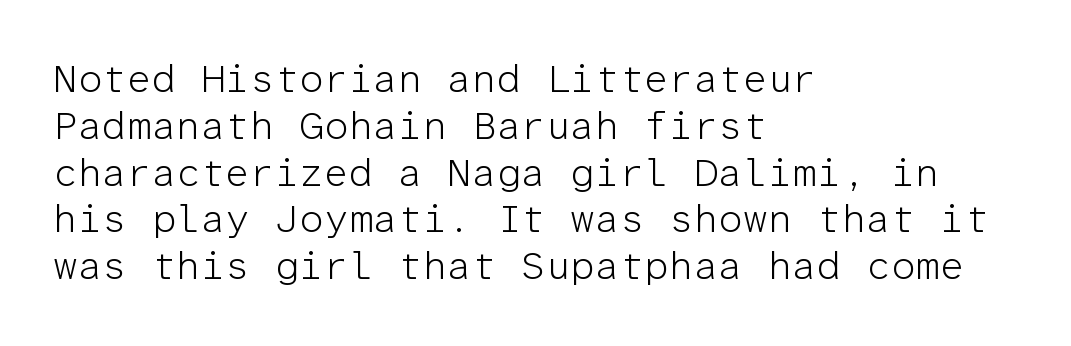
{"serif": "no", "italic": "no", "bold": "no", "weight": "light", "width": "normal", "stroke_contrast": "low", "x_height": "medium", "monospaced": "yes", "underline": "no", "align": "left", "line_spacing_ratio": 1.2, "letter_spacing": "normal", "letter_spacing_em": 0.0, "glyph_px": 39}
